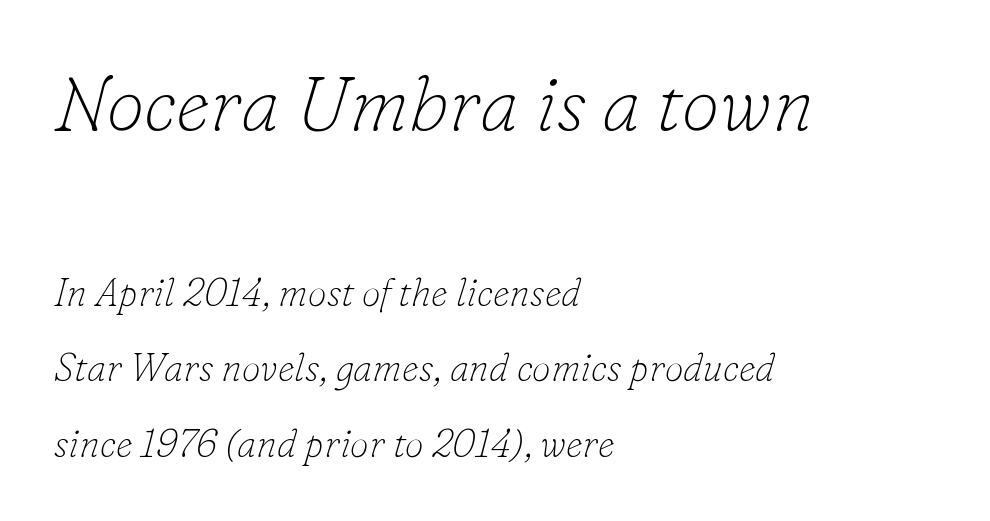
Default kerning and tracking; the words read as compact shapes. Little horizontal feet cap the strokes, marking this as serif type. The face used here is proportionally spaced, like ordinary book or web type. The specimen reads as italic at a glance. Typeset ragged right — the left edge is the straight one.
